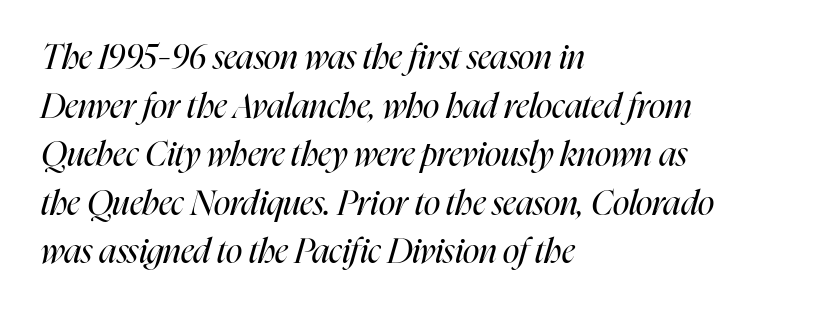
Each letter keeps its own natural width here, so spacing adapts to shape. Each stroke keeps to a modest, everyday thickness or less. Rendered with sloped, italic letterforms. The specimen omits any rule beneath the text block's lines. The rendering anchors every line to the left-hand side. Vertical spacing — default.
